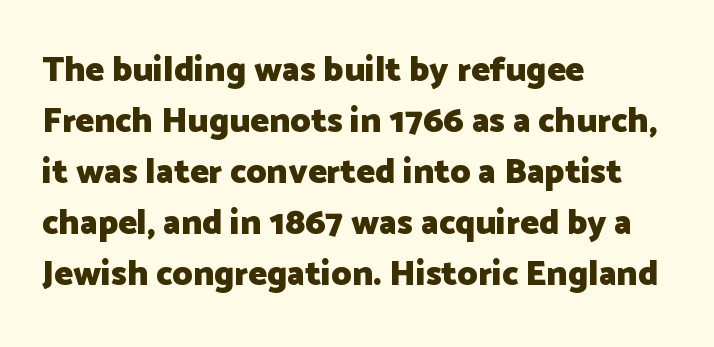
Rows of type keep a routine distance in the vertical direction. Ordinary non-slanted type is in use. The rendering keeps characters at their native spacing. In CSS terms this would be text-align: left. To sum up the face: it is a sans, with no serifs. Note the varied advance widths — an 'i' is clearly narrower than an 'm'.
